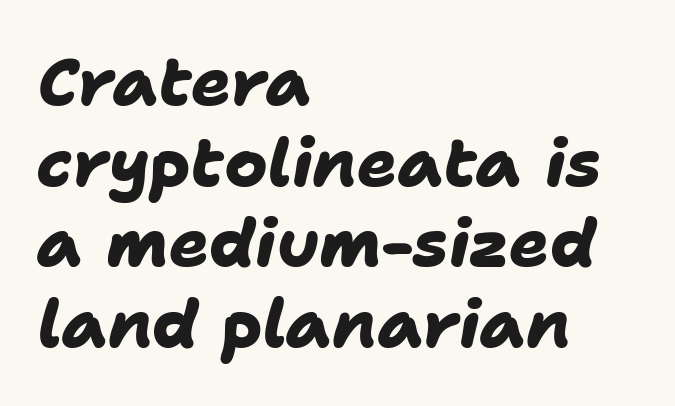
Q: Is the text bold? A: Yes.
Q: Is the typeface a serif or a sans-serif typeface? A: Sans-serif.
Q: Is the text underlined? A: No.
Q: How is the paragraph aligned? A: Left-aligned.
Q: Is the spacing between letters normal or unusually wide? A: Normal.
Q: Width (condensed, normal, or wide)? A: Normal.
Q: Stroke contrast? A: Low.
Q: x-height? A: Medium.
Q: Monospaced? A: No.
